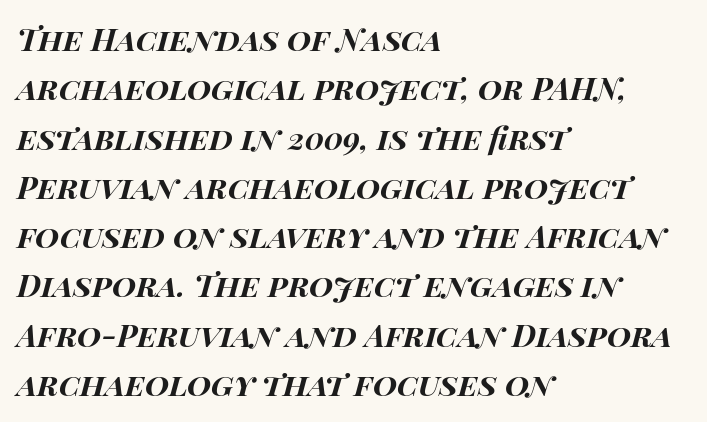
You could not count columns in this text — the font is proportionally spaced. Notice how the passage keeps a crisp vertical edge on the left only. Any mark beneath the type? The region is blank. The font's italic variant was chosen for this text. No extra tracking has been applied to these lines.
